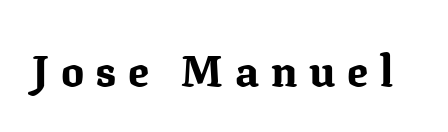
Typographic density is high because the face is bold. Quick note: underline off. Here the glyphs are tracked loosely, breaking word shapes into spaced letters. Note: serifs present on the glyphs. Ascenders rise straight up at ninety degrees.
